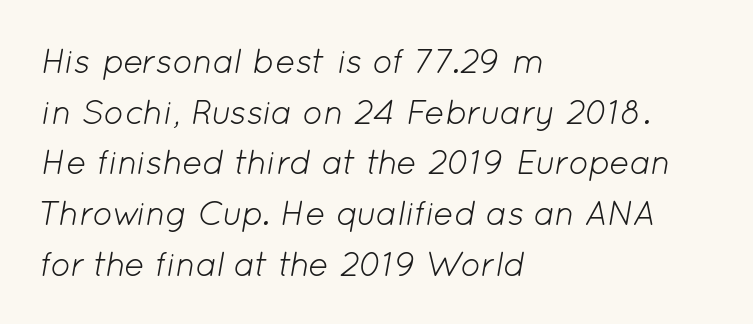
{"italic": "yes", "lean": "right", "slant_degrees": 12, "bold": "no", "weight": "light", "width": "normal", "stroke_contrast": "low", "x_height": "medium", "monospaced": "no", "underline": "no", "align": "left", "line_spacing": "normal", "line_spacing_ratio": 1.49, "letter_spacing": "normal", "letter_spacing_em": 0.0, "glyph_px": 34}
